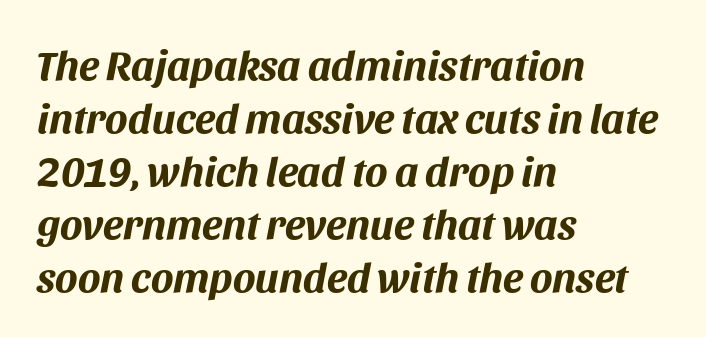
{"italic": "yes", "lean": "right", "slant_degrees": 11, "bold": "yes", "weight": "bold", "width": "normal", "stroke_contrast": "medium", "x_height": "large", "monospaced": "no", "underline": "no", "align": "left", "line_spacing": "normal", "line_spacing_ratio": 1.26, "letter_spacing": "normal", "letter_spacing_em": 0.0, "glyph_px": 42}
